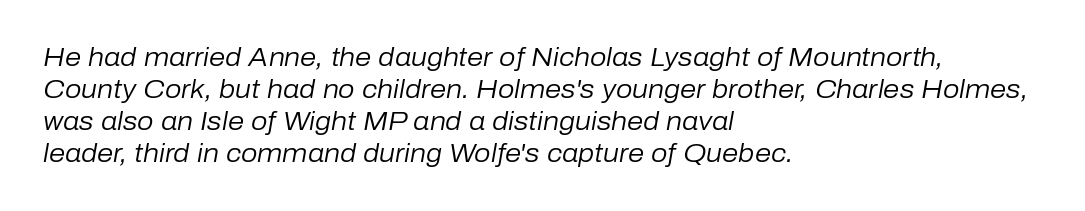
{"italic": "yes", "lean": "right", "slant_degrees": 10, "bold": "no", "underline": "no", "align": "left", "line_spacing_ratio": 1.23, "letter_spacing": "normal", "letter_spacing_em": 0.0, "glyph_px": 26}
